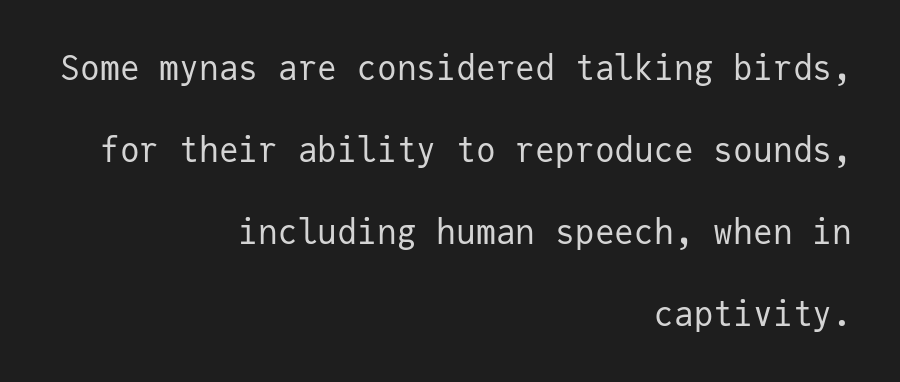
You can tell it's not italic because the verticals are truly vertical. Underlining? Definitely not there. The lines are quadded right. Vertically, the passage feels expansive, rows floating well apart. Is this a fixed-width face? Yes — each glyph sits in an identical cell. The passage shown has conventional tracking throughout.
